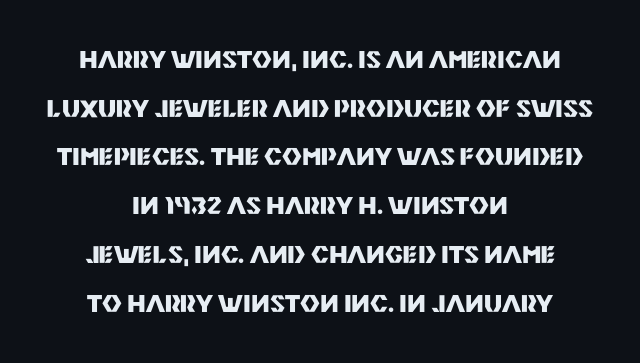
The image shows 24 px bold type, upright; set centered, loose line spacing (2.03x), normal letter spacing, not underlined.
